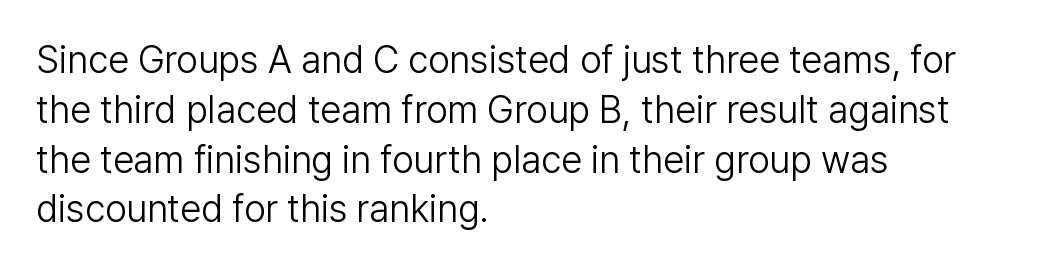
The image shows 38 px light sans-serif type, upright; set left-aligned, normal line spacing (1.31x), normal letter spacing, not underlined; low stroke contrast and a medium x-height.
